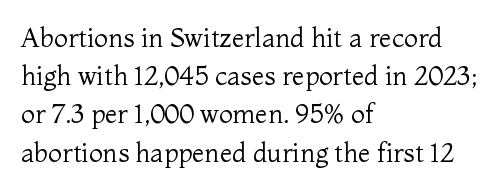
{"italic": "no", "bold": "no", "underline": "no", "align": "left", "line_spacing": "normal", "line_spacing_ratio": 1.47, "letter_spacing": "normal", "letter_spacing_em": 0.0, "glyph_px": 26}
